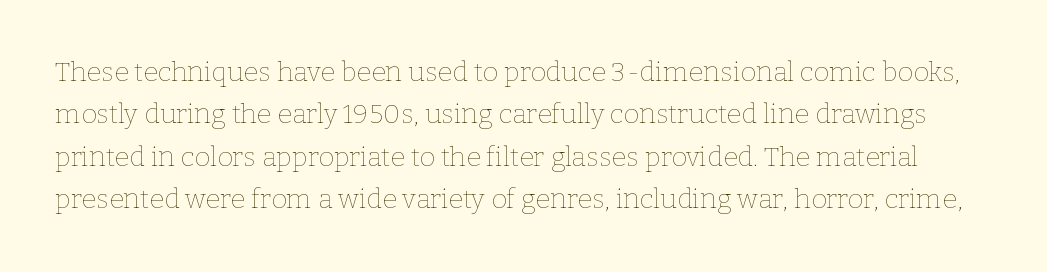
Q: Is the text bold? A: No.
Q: Is the text italic (slanted)? A: No, it is upright.
Q: Is the text underlined? A: No.
Q: Is the spacing between letters normal or unusually wide? A: Normal.
Q: Is the spacing between lines tight, normal or loose? A: Normal.
